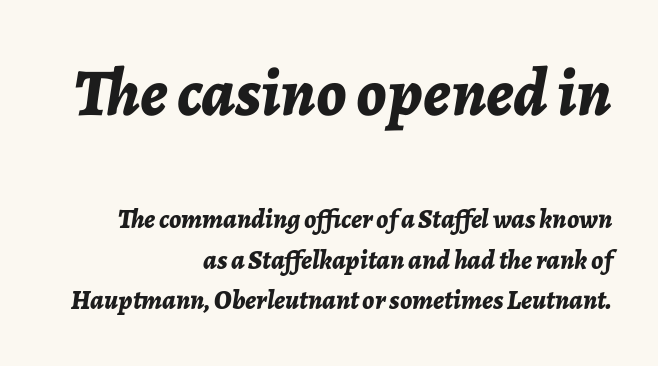
Q: Is the text bold? A: Yes.
Q: Is the text italic (slanted)? A: Yes, it leans right by about 7 degrees.
Q: Is the text underlined? A: No.
Q: How is the paragraph aligned? A: Right-aligned.
Q: Is the spacing between letters normal or unusually wide? A: Normal.
Q: Is the spacing between lines tight, normal or loose? A: Normal.
Q: Which block of text is set in a larger size, the first (top) or the second (bottom)? A: The first (top) one.
Q: Width (condensed, normal, or wide)? A: Normal.
Q: Stroke contrast? A: Low.
Q: x-height? A: Medium.
Q: Monospaced? A: No.
